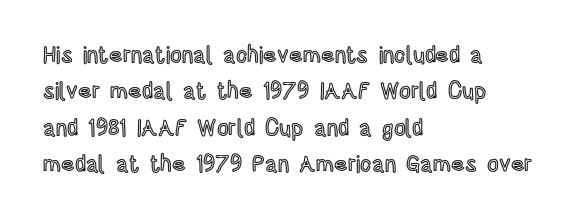
{"italic": "no", "underline": "no", "align": "left", "line_spacing": "normal", "line_spacing_ratio": 1.58, "letter_spacing": "normal", "letter_spacing_em": 0.0, "glyph_px": 23}
